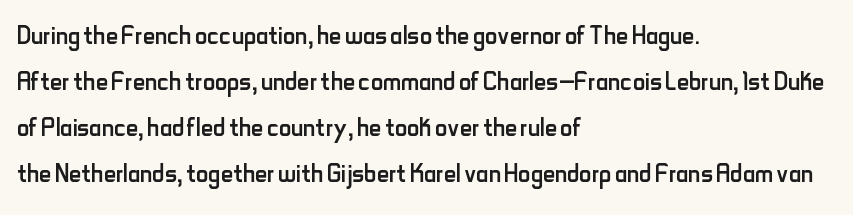
Q: Is the text bold? A: No.
Q: Is the text italic (slanted)? A: No, it is upright.
Q: Is the typeface a serif or a sans-serif typeface? A: Sans-serif.
Q: Is the text underlined? A: No.
Q: How is the paragraph aligned? A: Left-aligned.
Q: Is the spacing between letters normal or unusually wide? A: Normal.
Q: Is the spacing between lines tight, normal or loose? A: Normal.
Q: Width (condensed, normal, or wide)? A: Condensed.
Q: Stroke contrast? A: Low.
Q: x-height? A: Small.
Q: Monospaced? A: No.
